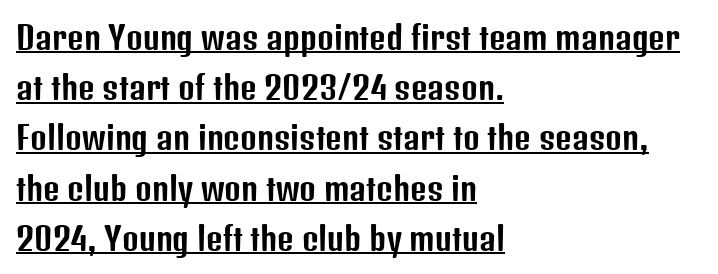
{"serif": "no", "italic": "no", "width": "condensed", "stroke_contrast": "low", "x_height": "medium", "monospaced": "no", "underline": "yes", "align": "left", "line_spacing": "normal", "line_spacing_ratio": 1.57, "letter_spacing": "normal", "letter_spacing_em": 0.0, "glyph_px": 32}
